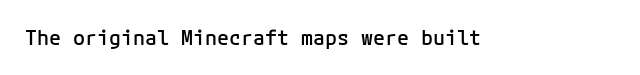
{"italic": "no", "bold": "semi", "underline": "no", "letter_spacing": "normal", "letter_spacing_em": 0.0, "glyph_px": 20}
